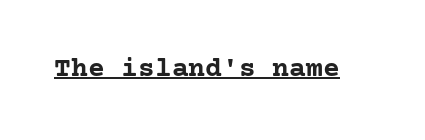
{"serif": "yes", "italic": "no", "bold": "yes", "weight": "semibold", "width": "normal", "stroke_contrast": "low", "x_height": "medium", "underline": "yes", "letter_spacing": "normal", "letter_spacing_em": 0.0, "glyph_px": 28}
